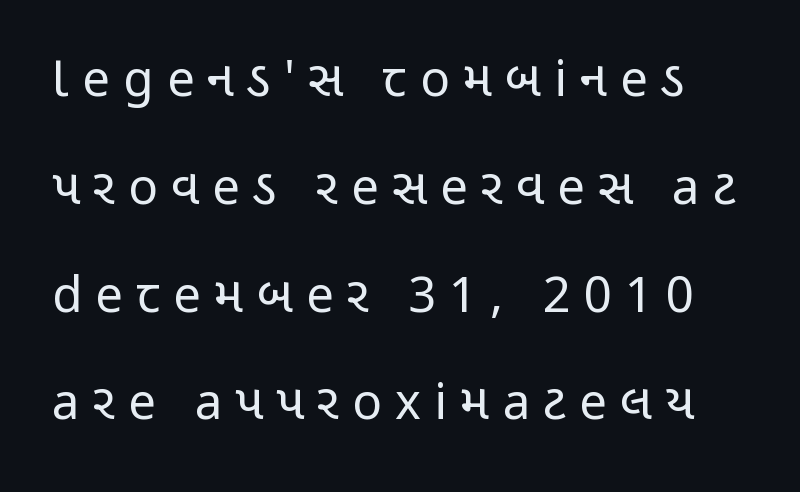
Q: Is the text bold? A: No.
Q: Is the text italic (slanted)? A: No, it is upright.
Q: Is the typeface a serif or a sans-serif typeface? A: Sans-serif.
Q: Is the text underlined? A: No.
Q: Is the spacing between letters normal or unusually wide? A: Unusually wide.
Q: Is the spacing between lines tight, normal or loose? A: Loose.
Q: Width (condensed, normal, or wide)? A: Condensed.
Q: Stroke contrast? A: Low.
Q: x-height? A: Medium.
Q: Monospaced? A: No.
